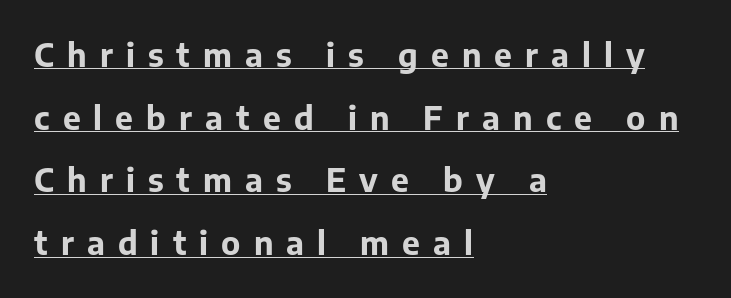
The image shows 32 px bold sans-serif type, upright; set left-aligned, loose line spacing (1.96x), unusually wide letter spacing (+0.41 em), underlined; low stroke contrast and a medium x-height.
